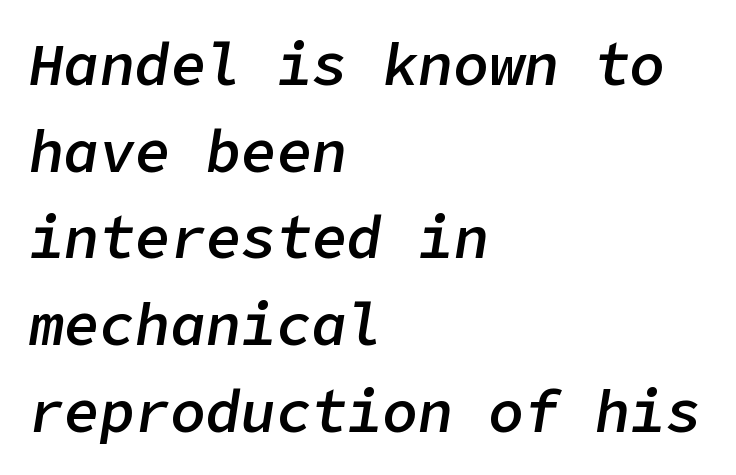
The glyphs have the mass of a demibold cut, below bold. One-word summary of the alignment: left. Tall strokes in this sample are angled rather than plumb. Bare-footed words on every line.
